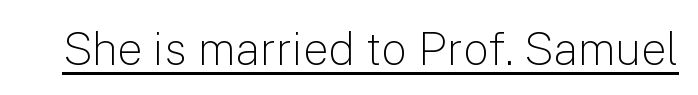
In terms of letterform style, serifs are entirely absent. Here the designer chose a conventional face with non-uniform glyph widths. Compared with a typical body face, this is equally light or lighter still. Students, note that the glyphs here touch the page at normal intervals. Style check: upright.
